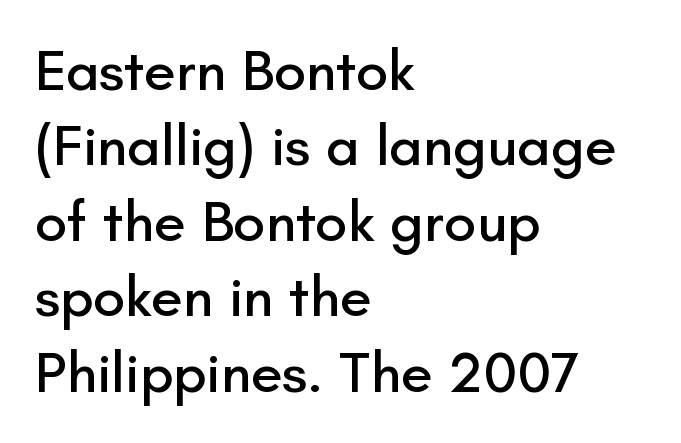
Short note: letters normally spaced. Underlining? Definitely not there. Vertically, the passage feels balanced, rows spaced as you'd expect. Grotesque or geometric, the face here clearly has no serifs. The axis of the letterforms is exactly vertical.
